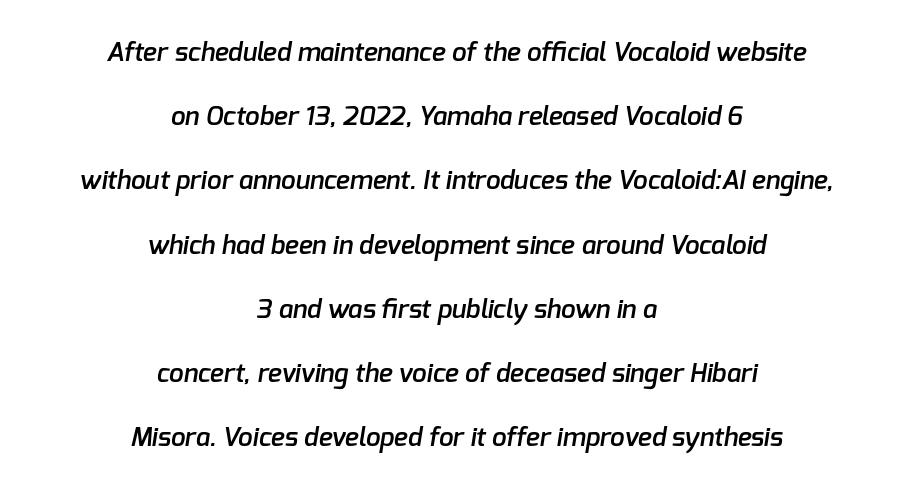
Descenders hang freely into open space. Compared with typical body copy, the letter spacing here is the same. The sample has been set in demibold, a notch under bold. Caption: multi-line text, centered on the measure. Whoever set this chose breathing room over compactness in the vertical rhythm.
